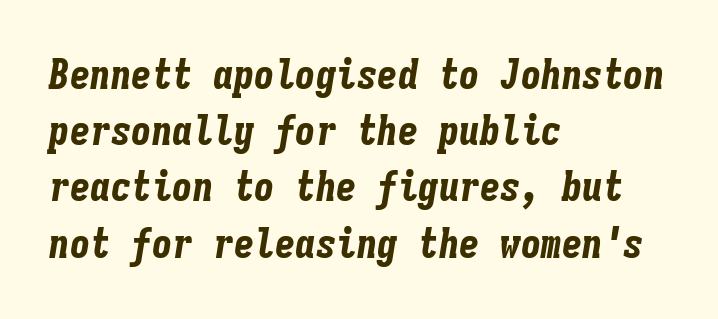
Q: Is the text bold? A: Yes.
Q: Is the text italic (slanted)? A: Yes, it leans right by about 9 degrees.
Q: Is the text underlined? A: No.
Q: How is the paragraph aligned? A: Left-aligned.
Q: Is the spacing between letters normal or unusually wide? A: Normal.
Q: Is the spacing between lines tight, normal or loose? A: Normal.
Q: Width (condensed, normal, or wide)? A: Condensed.
Q: Stroke contrast? A: Low.
Q: x-height? A: Medium.
Q: Monospaced? A: Yes.
